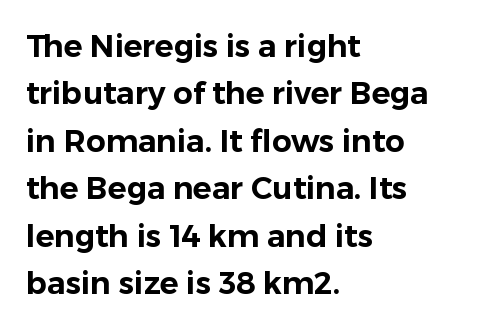
The image shows 31 px sans-serif type, upright; set left-aligned, normal line spacing (1.53x), normal letter spacing, not underlined; low stroke contrast and a medium x-height.
